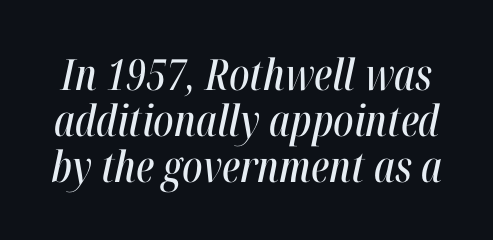
{"italic": "yes", "lean": "right", "slant_degrees": 12, "width": "condensed", "stroke_contrast": "high", "x_height": "medium", "monospaced": "no", "underline": "no", "line_spacing": "tight", "line_spacing_ratio": 1.07, "letter_spacing": "normal", "letter_spacing_em": 0.0, "glyph_px": 43}
